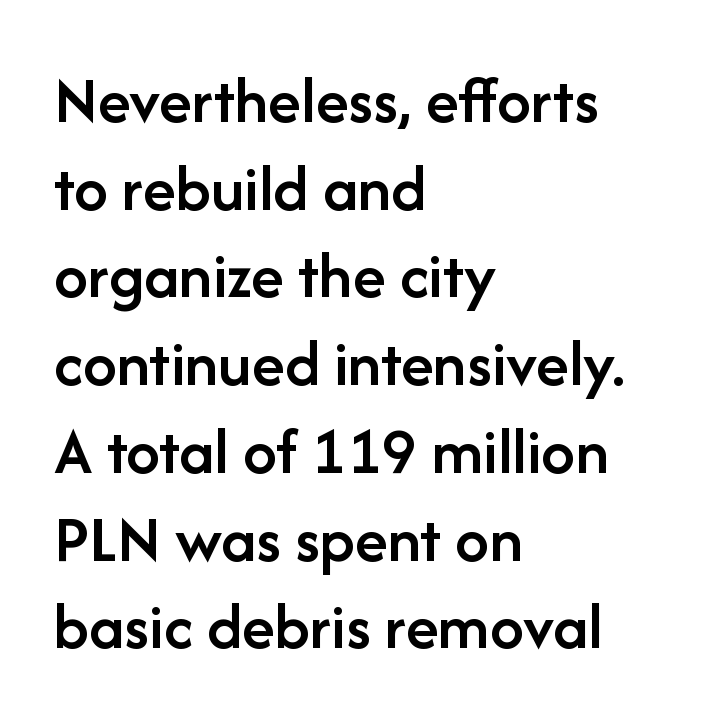
The image shows 68 px semibold sans-serif type, upright; set left-aligned, normal line spacing (1.29x), normal letter spacing, not underlined; low stroke contrast and a medium x-height.
